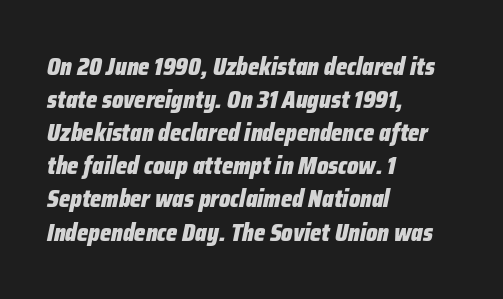
Letters rest on an invisible, unmarked baseline. The lettering tilts uniformly, giving the passage an italic look. Stroke thickness is high; the sample reads as a true bold. One-word summary of the alignment: left. Regarding leading, the lines here are spaced in the standard way.
